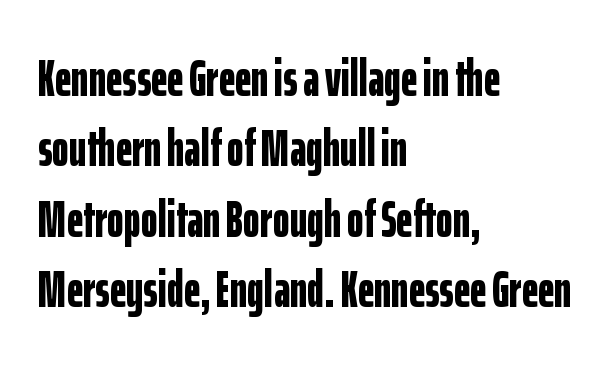
This is roman type, the default non-slanted kind. Any mark beneath the type? The region is blank. Is this a fixed-width face? No — the glyphs have proportional, varying widths. Tracking value appears to be zero — textbook default spacing.
